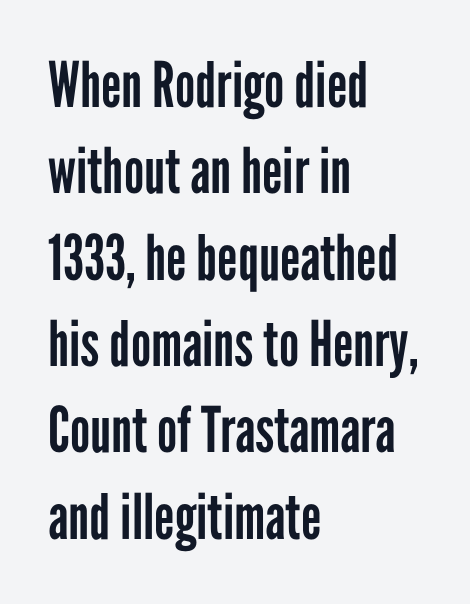
Q: Is the text bold? A: No.
Q: Is the text italic (slanted)? A: No, it is upright.
Q: Is the typeface a serif or a sans-serif typeface? A: Sans-serif.
Q: Is the text underlined? A: No.
Q: How is the paragraph aligned? A: Left-aligned.
Q: Is the spacing between letters normal or unusually wide? A: Normal.
Q: Is the spacing between lines tight, normal or loose? A: Normal.
Q: Width (condensed, normal, or wide)? A: Condensed.
Q: Stroke contrast? A: Low.
Q: x-height? A: Medium.
Q: Monospaced? A: No.
